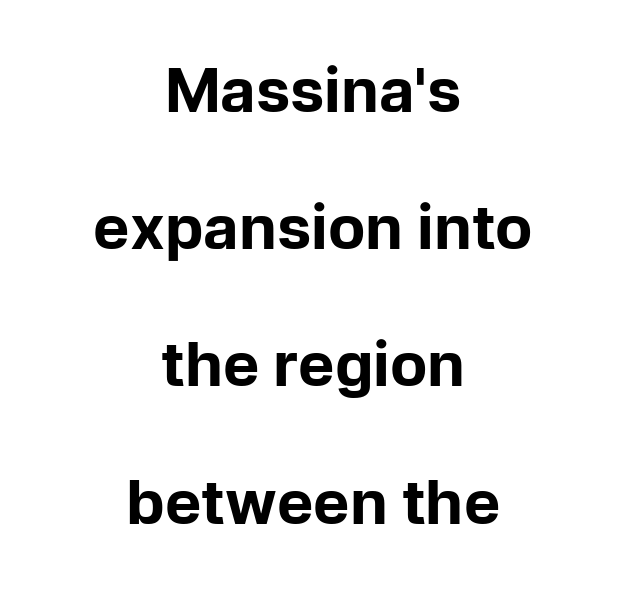
Q: Is the text bold? A: Yes.
Q: Is the text italic (slanted)? A: No, it is upright.
Q: Is the typeface a serif or a sans-serif typeface? A: Sans-serif.
Q: Is the text underlined? A: No.
Q: How is the paragraph aligned? A: Centered.
Q: Is the spacing between letters normal or unusually wide? A: Normal.
Q: Is the spacing between lines tight, normal or loose? A: Loose.
Q: Width (condensed, normal, or wide)? A: Normal.
Q: Stroke contrast? A: Low.
Q: x-height? A: Medium.
Q: Monospaced? A: No.
